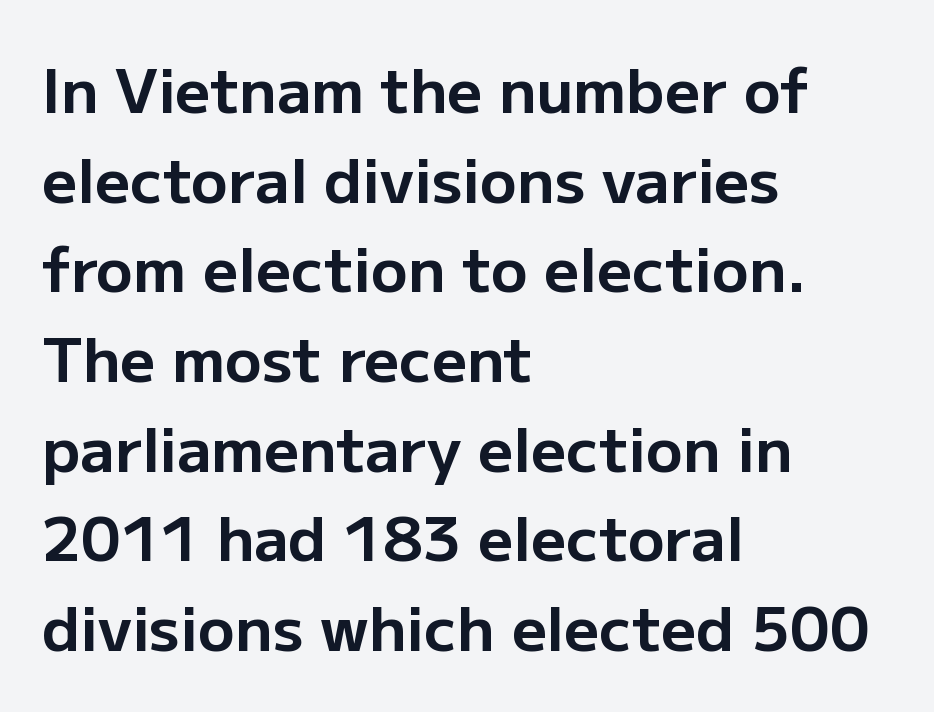
The image shows 61 px bold sans-serif type, upright; set left-aligned, normal line spacing (1.47x), normal letter spacing, not underlined; low stroke contrast and a medium x-height.
